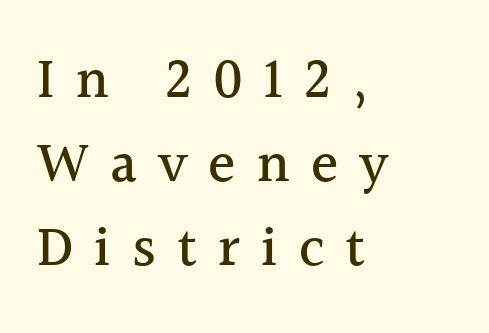
The image shows 57 px serif type, upright; set left-aligned, normal line spacing (1.47x), unusually wide letter spacing (+0.37 em), not underlined; a medium x-height.
